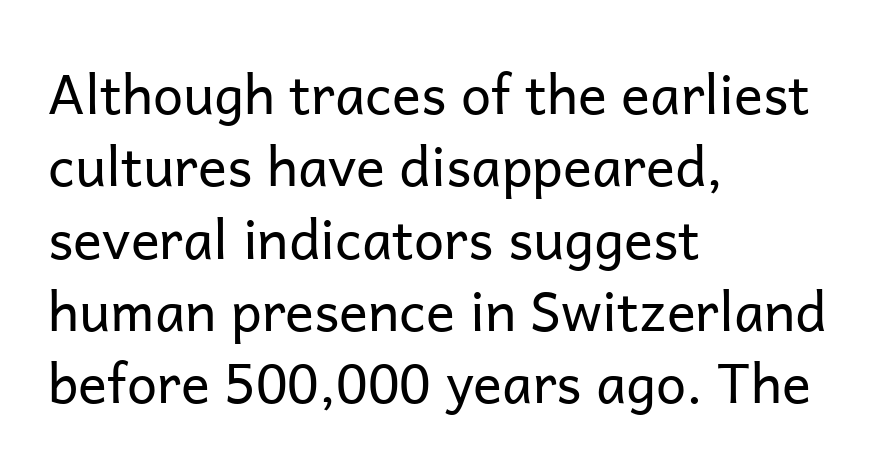
Q: Is the text bold? A: No.
Q: Is the text italic (slanted)? A: No, it is upright.
Q: Is the typeface a serif or a sans-serif typeface? A: Sans-serif.
Q: Is the text underlined? A: No.
Q: How is the paragraph aligned? A: Left-aligned.
Q: Is the spacing between letters normal or unusually wide? A: Normal.
Q: Is the spacing between lines tight, normal or loose? A: Normal.
Q: Width (condensed, normal, or wide)? A: Normal.
Q: Stroke contrast? A: Low.
Q: x-height? A: Medium.
Q: Monospaced? A: No.
